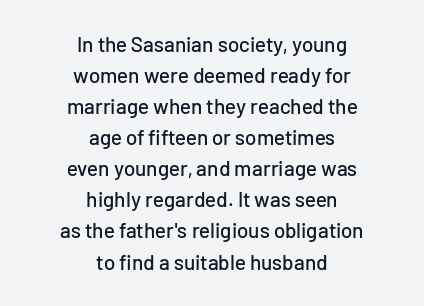
{"italic": "no", "underline": "no", "align": "center", "line_spacing": "normal", "line_spacing_ratio": 1.48, "letter_spacing": "normal", "letter_spacing_em": 0.0, "glyph_px": 21}
